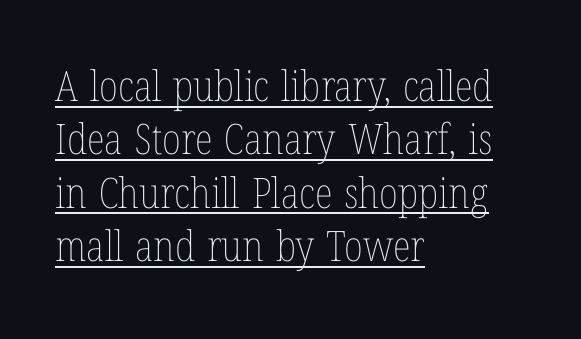
{"italic": "no", "bold": "no", "weight": "thin", "width": "condensed", "stroke_contrast": "low", "x_height": "medium", "monospaced": "no", "underline": "yes", "align": "left", "line_spacing": "normal", "line_spacing_ratio": 1.27, "letter_spacing": "normal", "letter_spacing_em": 0.0, "glyph_px": 42}
